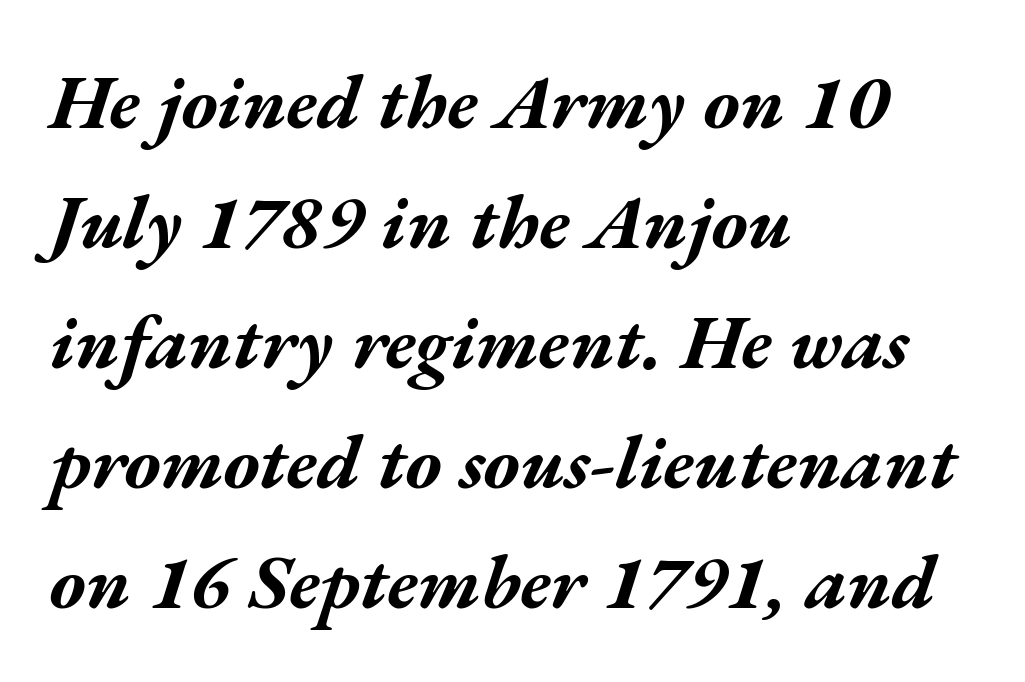
The image shows 77 px bold, wide type, italic (leaning right); set left-aligned, normal line spacing (1.56x), normal letter spacing, not underlined; medium stroke contrast and a medium x-height.
